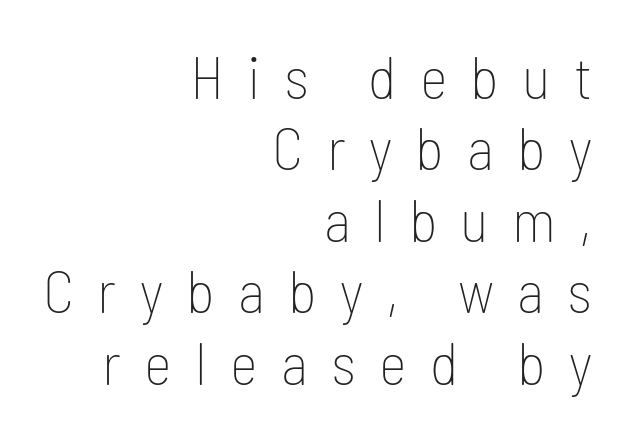
{"serif": "no", "italic": "no", "bold": "no", "weight": "thin", "width": "condensed", "stroke_contrast": "low", "x_height": "medium", "monospaced": "no", "underline": "no", "align": "right", "line_spacing_ratio": 1.19, "letter_spacing": "wide", "letter_spacing_em": 0.39, "glyph_px": 60}
